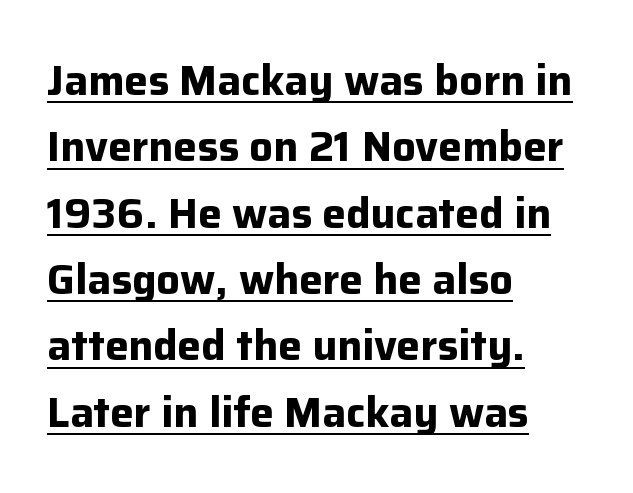
The image shows 42 px bold sans-serif type, upright; set left-aligned, normal line spacing (1.58x), normal letter spacing, underlined; low stroke contrast and a medium x-height.
